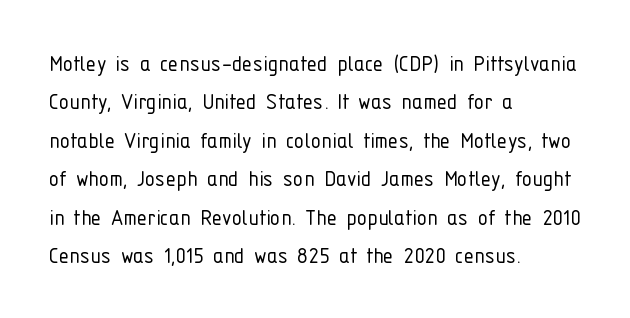
Q: Is the text bold? A: No.
Q: Is the text italic (slanted)? A: No, it is upright.
Q: Is the text underlined? A: No.
Q: How is the paragraph aligned? A: Left-aligned.
Q: Is the spacing between letters normal or unusually wide? A: Normal.
Q: Is the spacing between lines tight, normal or loose? A: Normal.
